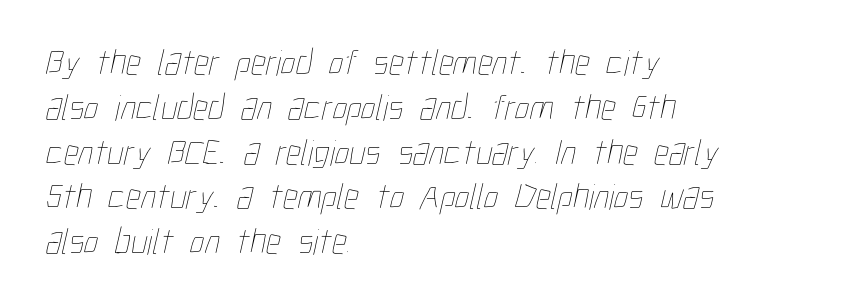
{"bold": "no", "weight": "thin", "width": "condensed", "stroke_contrast": "low", "x_height": "medium", "monospaced": "no", "underline": "no", "align": "left", "line_spacing_ratio": 1.21, "letter_spacing": "normal", "letter_spacing_em": 0.0, "glyph_px": 37}
